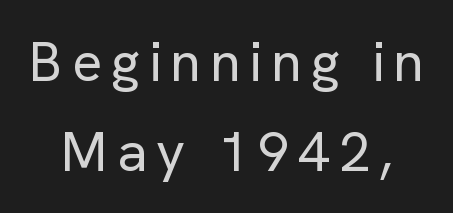
{"serif": "no", "italic": "no", "bold": "no", "weight": "regular", "width": "normal", "stroke_contrast": "low", "x_height": "medium", "monospaced": "no", "underline": "no", "line_spacing": "normal", "line_spacing_ratio": 1.6, "glyph_px": 56}
